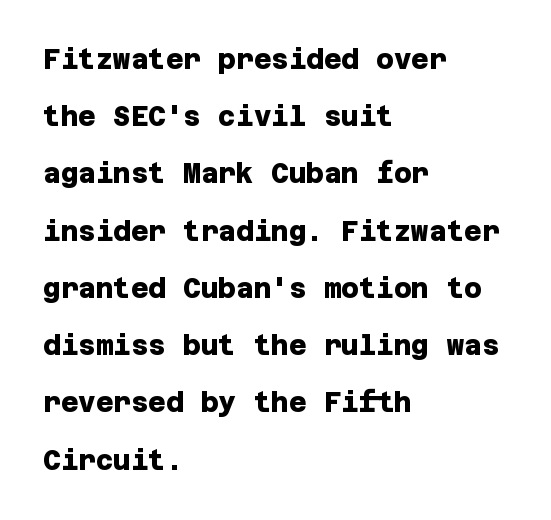
{"bold": "yes", "underline": "no", "align": "left", "line_spacing": "loose", "line_spacing_ratio": 2.12, "letter_spacing": "normal", "letter_spacing_em": 0.0, "glyph_px": 27}
